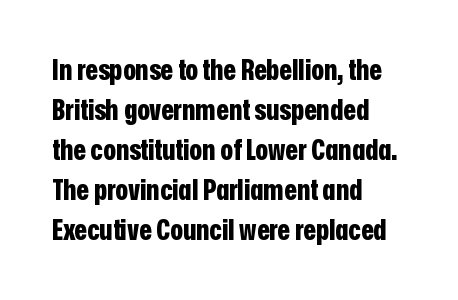
{"serif": "no", "italic": "no", "bold": "yes", "weight": "bold", "width": "condensed", "stroke_contrast": "low", "x_height": "medium", "monospaced": "no", "underline": "no", "align": "left", "line_spacing": "normal", "line_spacing_ratio": 1.38, "letter_spacing": "normal", "letter_spacing_em": 0.0, "glyph_px": 29}
